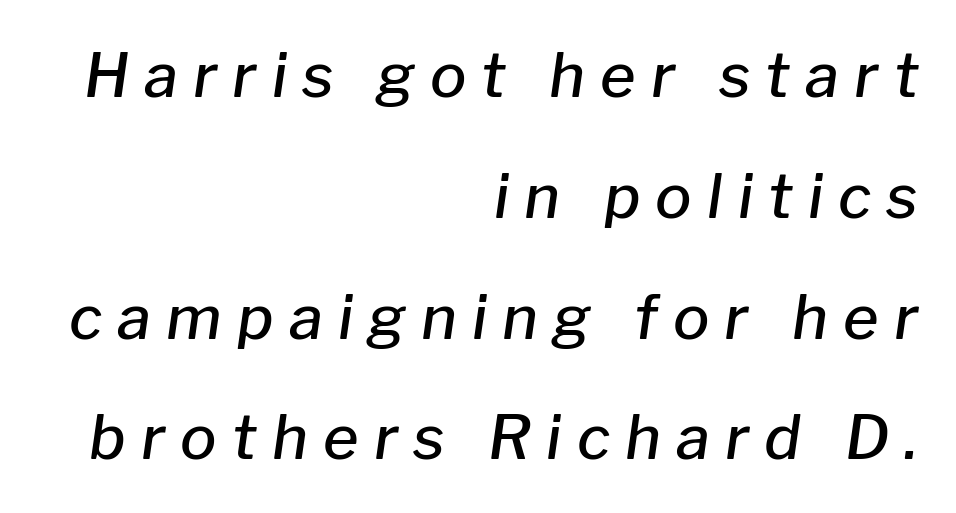
Q: Is the text bold? A: Semi-bold.
Q: Is the text italic (slanted)? A: Yes, it leans right by about 8 degrees.
Q: Is the text underlined? A: No.
Q: How is the paragraph aligned? A: Right-aligned.
Q: Is the spacing between letters normal or unusually wide? A: Unusually wide.
Q: Is the spacing between lines tight, normal or loose? A: Loose.
Q: Width (condensed, normal, or wide)? A: Normal.
Q: Stroke contrast? A: Low.
Q: x-height? A: Medium.
Q: Monospaced? A: No.
